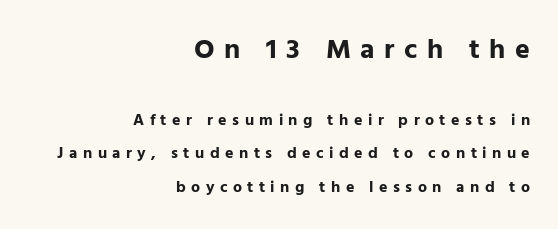
Compare the two chunks: the upper has the greater cap height. The typesetter chose a ragged-left arrangement here. Leading is clearly above the norm, producing a sparse column. Is the type bold? Yes — the strokes are clearly thick and heavy. Character widths vary here, with narrow letters taking less room than wide ones. Tall strokes in this sample are plumb rather than angled.
